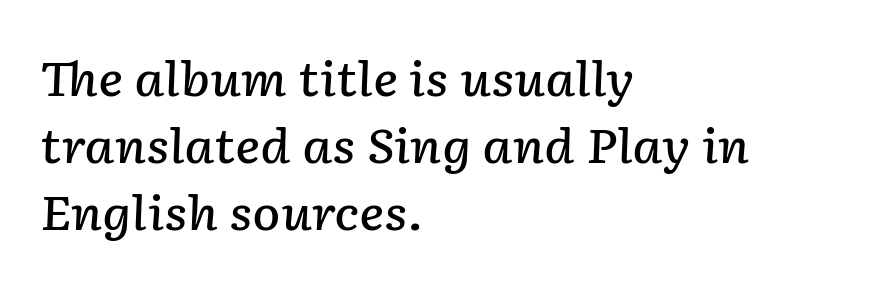
{"italic": "yes", "lean": "right", "slant_degrees": 2, "bold": "semi", "weight": "semibold", "width": "normal", "stroke_contrast": "low", "x_height": "medium", "monospaced": "no", "underline": "no", "align": "left", "line_spacing": "normal", "line_spacing_ratio": 1.43, "letter_spacing": "normal", "letter_spacing_em": 0.0, "glyph_px": 47}
